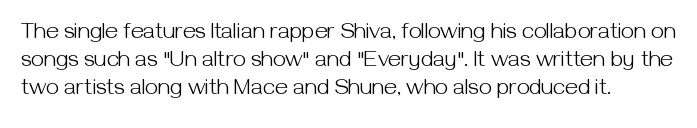
Q: Is the text bold? A: No.
Q: Is the text italic (slanted)? A: No, it is upright.
Q: Is the text underlined? A: No.
Q: Is the spacing between letters normal or unusually wide? A: Normal.
